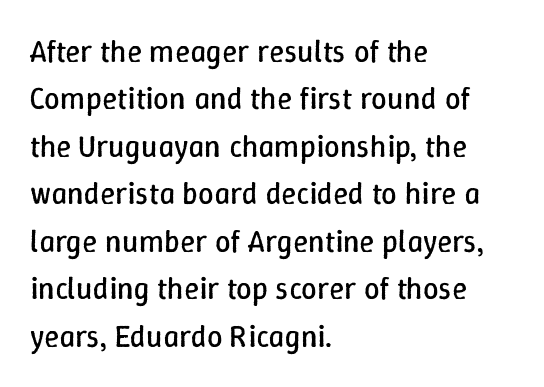
The image shows 31 px regular-weight type, upright; set left-aligned, normal line spacing (1.53x), normal letter spacing, not underlined; low stroke contrast and a medium x-height.
